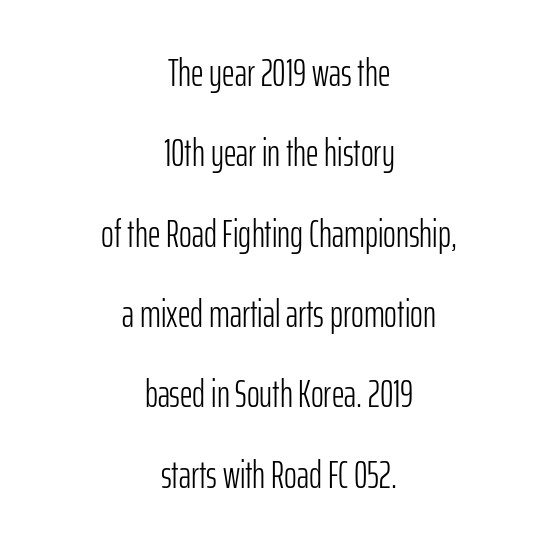
{"serif": "no", "italic": "no", "bold": "no", "weight": "light", "width": "condensed", "stroke_contrast": "low", "x_height": "medium", "monospaced": "no", "underline": "no", "align": "center", "line_spacing": "loose", "line_spacing_ratio": 2.06, "letter_spacing": "normal", "letter_spacing_em": 0.0, "glyph_px": 39}
